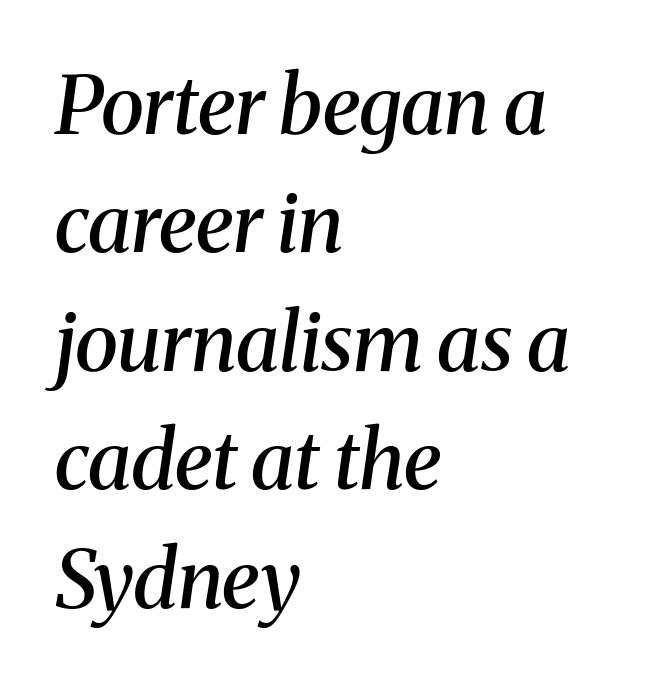
Q: Is the text bold? A: Semi-bold.
Q: Is the text italic (slanted)? A: Yes, it leans right by about 8 degrees.
Q: Is the typeface a serif or a sans-serif typeface? A: Serif.
Q: Is the text underlined? A: No.
Q: How is the paragraph aligned? A: Left-aligned.
Q: Is the spacing between letters normal or unusually wide? A: Normal.
Q: Is the spacing between lines tight, normal or loose? A: Normal.
Q: Width (condensed, normal, or wide)? A: Normal.
Q: Stroke contrast? A: Medium.
Q: x-height? A: Medium.
Q: Monospaced? A: No.
